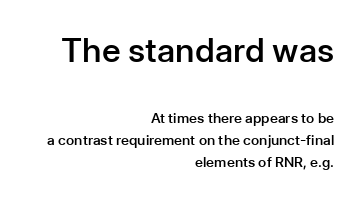
{"serif": "no", "italic": "no", "bold": "semi", "weight": "semibold", "width": "normal", "stroke_contrast": "low", "x_height": "medium", "monospaced": "no", "underline": "no", "align": "right", "line_spacing": "normal", "line_spacing_ratio": 1.59, "letter_spacing": "normal", "letter_spacing_em": 0.0, "larger_block": "first", "size_ratio": 2.36, "glyph_px": 33}
